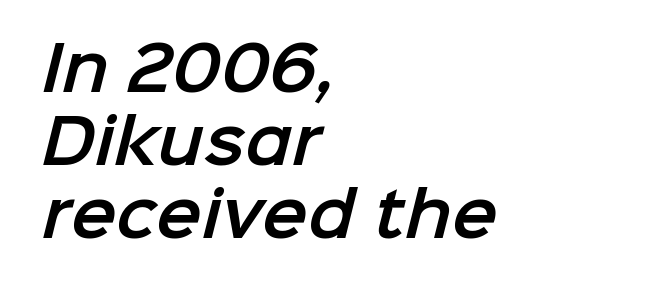
The image shows 61 px sans-serif type; set left-aligned, line spacing 1.2x, normal letter spacing, not underlined; low stroke contrast and a medium x-height.
